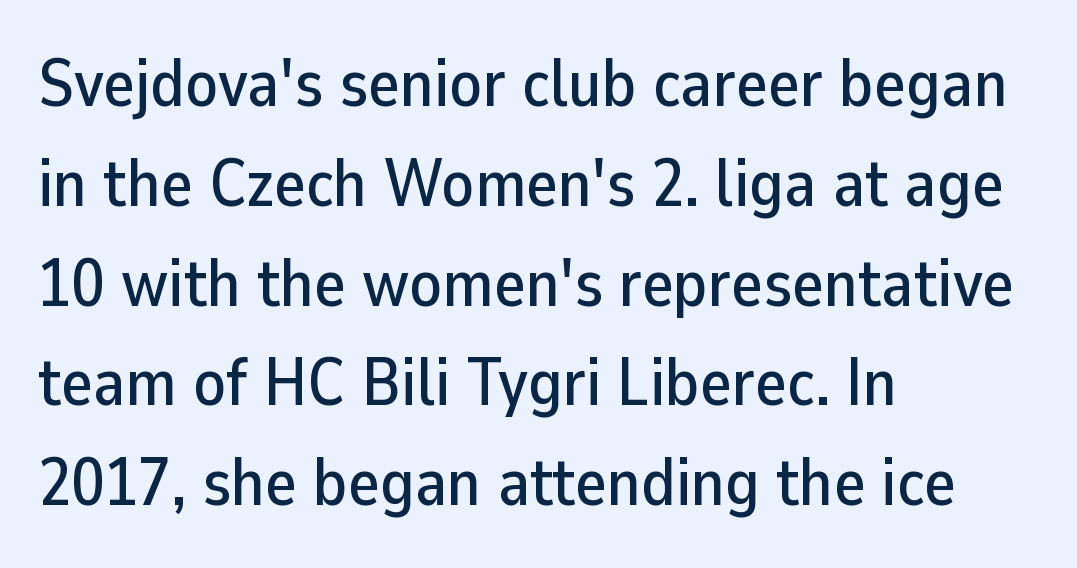
The image shows 67 px sans-serif type, upright; set left-aligned, normal line spacing (1.49x), normal letter spacing, not underlined; low stroke contrast and a medium x-height.
